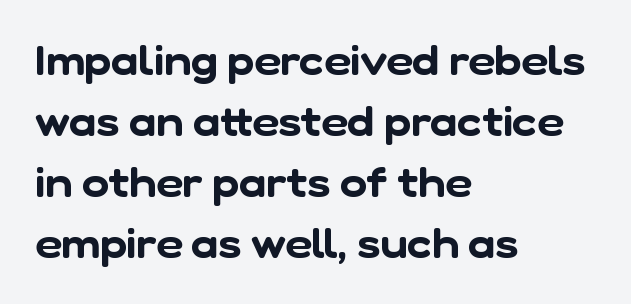
{"serif": "no", "width": "normal", "stroke_contrast": "low", "x_height": "medium", "monospaced": "no", "underline": "no", "align": "left", "line_spacing": "normal", "line_spacing_ratio": 1.49, "letter_spacing": "normal", "letter_spacing_em": 0.0, "glyph_px": 41}
